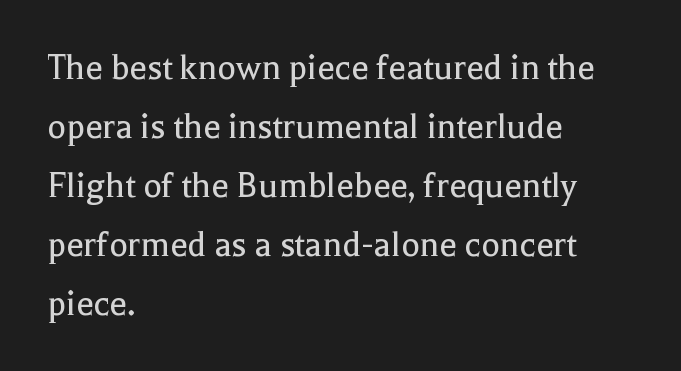
Q: Is the text bold? A: No.
Q: Is the text italic (slanted)? A: No, it is upright.
Q: Is the typeface a serif or a sans-serif typeface? A: Serif.
Q: Is the text underlined? A: No.
Q: How is the paragraph aligned? A: Left-aligned.
Q: Is the spacing between letters normal or unusually wide? A: Normal.
Q: Is the spacing between lines tight, normal or loose? A: Normal.
Q: Width (condensed, normal, or wide)? A: Normal.
Q: x-height? A: Medium.
Q: Monospaced? A: No.
